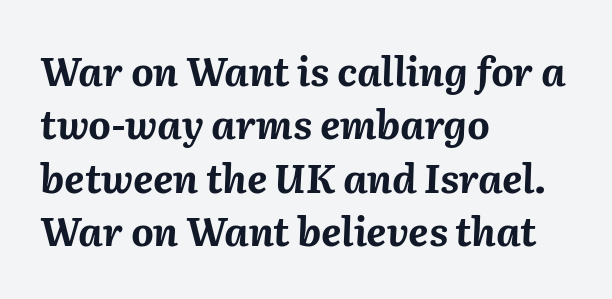
{"italic": "yes", "lean": "right", "slant_degrees": 2, "bold": "yes", "weight": "bold", "width": "normal", "stroke_contrast": "medium", "x_height": "medium", "monospaced": "no", "underline": "no", "align": "left", "line_spacing": "normal", "line_spacing_ratio": 1.37, "letter_spacing": "normal", "letter_spacing_em": 0.0, "glyph_px": 39}
